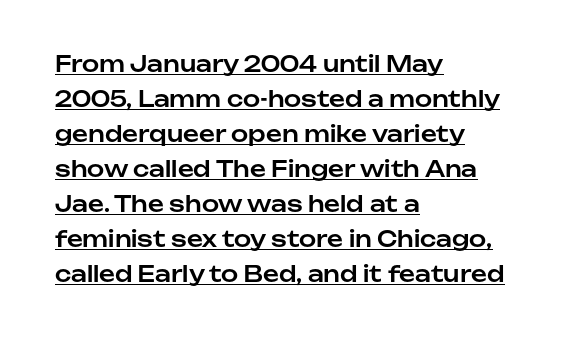
The image shows 22 px text type, upright; set left-aligned, normal line spacing (1.59x), normal letter spacing, underlined.
